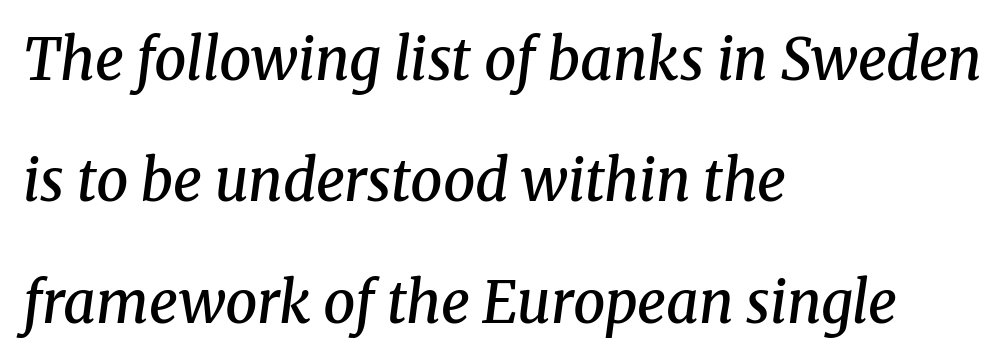
Is this a fixed-width face? No — the glyphs have proportional, varying widths. The rendering uses a semibold face; strokes are thickened but not to full bold. Font category for this specimen: serif. Every row of glyphs begins at an identical x-position on the left.
